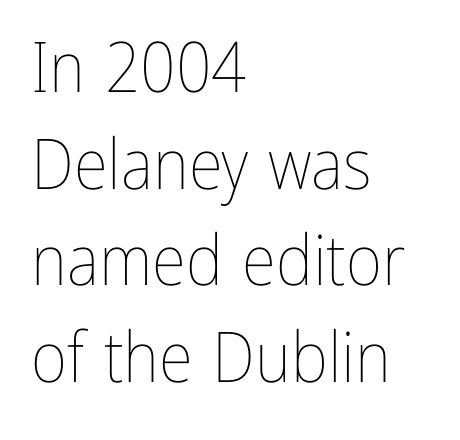
The image shows 70 px thin, condensed type, upright; set left-aligned, normal line spacing (1.38x), normal letter spacing, not underlined; low stroke contrast and a medium x-height.
